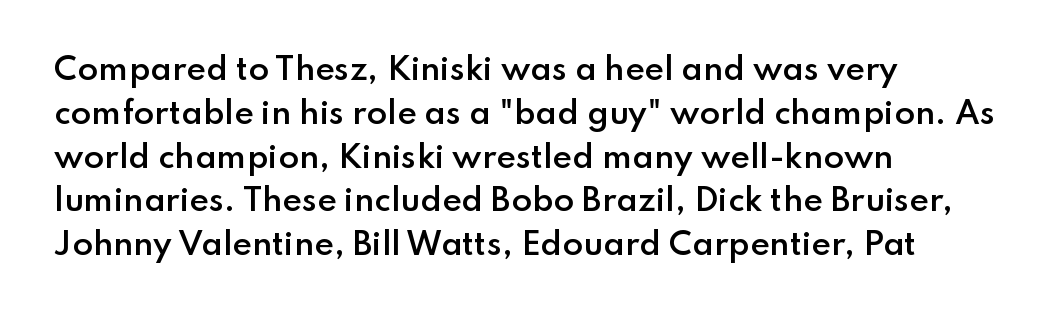
Q: Is the text bold? A: Semi-bold.
Q: Is the text italic (slanted)? A: No, it is upright.
Q: Is the typeface a serif or a sans-serif typeface? A: Sans-serif.
Q: Is the text underlined? A: No.
Q: How is the paragraph aligned? A: Left-aligned.
Q: Is the spacing between letters normal or unusually wide? A: Normal.
Q: Is the spacing between lines tight, normal or loose? A: Normal.
Q: Width (condensed, normal, or wide)? A: Normal.
Q: Stroke contrast? A: Low.
Q: x-height? A: Small.
Q: Monospaced? A: No.
